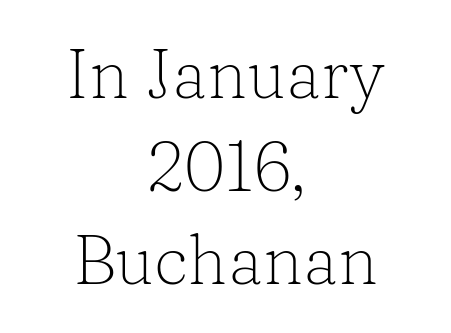
Q: Is the text bold? A: No.
Q: Is the text italic (slanted)? A: No, it is upright.
Q: Is the typeface a serif or a sans-serif typeface? A: Serif.
Q: Is the text underlined? A: No.
Q: How is the paragraph aligned? A: Centered.
Q: Is the spacing between letters normal or unusually wide? A: Normal.
Q: Is the spacing between lines tight, normal or loose? A: Normal.
Q: Width (condensed, normal, or wide)? A: Normal.
Q: Stroke contrast? A: Low.
Q: x-height? A: Medium.
Q: Monospaced? A: No.
